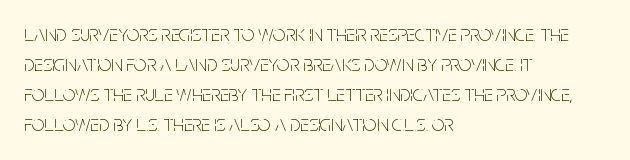
The letterforms sit shoulder to shoulder at normal distance. The space directly below the letters is spotless. Counters stay open thanks to moderate or lighter strokes. The vertical gap from one line to the next is medium. Ascenders rise straight up at ninety degrees. The ragged edge is on the right, which tells us the setting is flush left.
